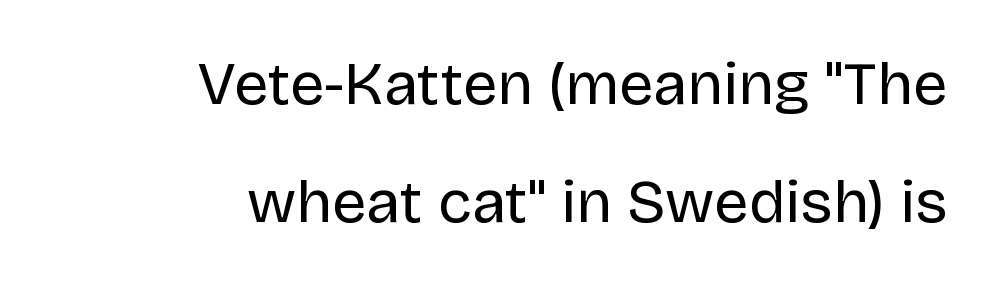
Line ends are locked; line starts wander. Horizontal bands of white between lines are thick stripes. These lines are rendered in a variable-pitch font. No letter is thick-stroked: the sample isn't bold. Italic? Not at all — the glyphs are vertical.
